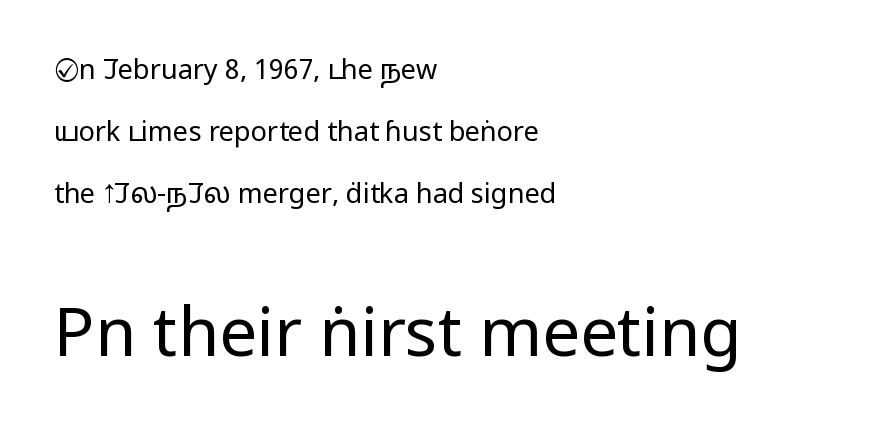
The image shows 67 px regular-weight, condensed sans-serif type, upright; set left-aligned, loose line spacing (2.3x), normal letter spacing, not underlined; the second (bottom) block is 2.48x larger; low stroke contrast and a large x-height.
